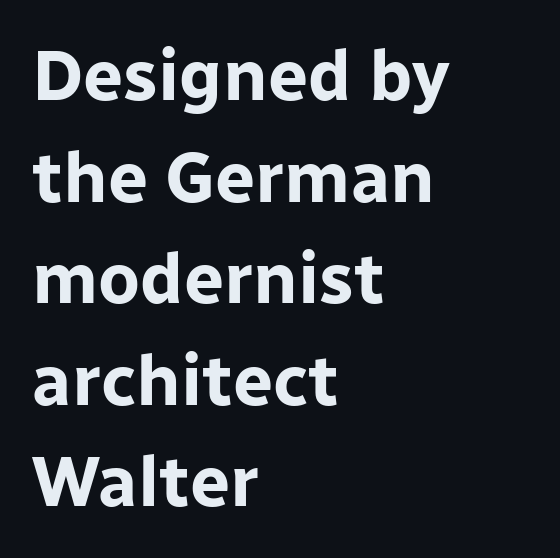
Q: Is the text bold? A: Yes.
Q: Is the text italic (slanted)? A: No, it is upright.
Q: Is the typeface a serif or a sans-serif typeface? A: Sans-serif.
Q: Is the text underlined? A: No.
Q: How is the paragraph aligned? A: Left-aligned.
Q: Is the spacing between letters normal or unusually wide? A: Normal.
Q: Is the spacing between lines tight, normal or loose? A: Normal.
Q: Width (condensed, normal, or wide)? A: Normal.
Q: Stroke contrast? A: Low.
Q: x-height? A: Medium.
Q: Monospaced? A: No.
